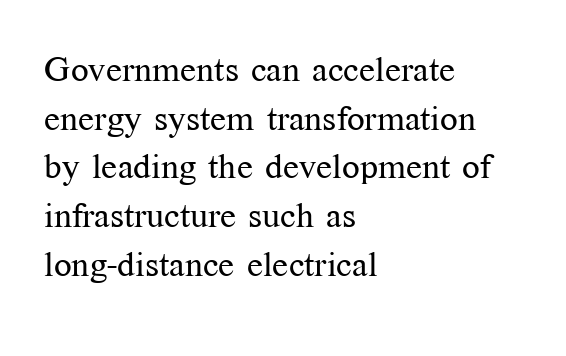
Q: Is the text bold? A: No.
Q: Is the text italic (slanted)? A: No, it is upright.
Q: Is the typeface a serif or a sans-serif typeface? A: Serif.
Q: Is the text underlined? A: No.
Q: How is the paragraph aligned? A: Left-aligned.
Q: Is the spacing between letters normal or unusually wide? A: Normal.
Q: Is the spacing between lines tight, normal or loose? A: Normal.
Q: Width (condensed, normal, or wide)? A: Normal.
Q: Stroke contrast? A: Medium.
Q: x-height? A: Medium.
Q: Monospaced? A: No.
